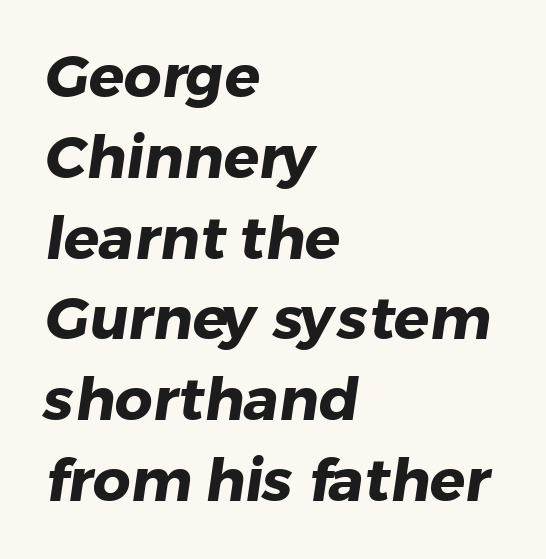
The rendering anchors every line to the left-hand side. A full-strength bold gives these letters their thick strokes. This sample has the flowing, uneven cadence of proportional lettering. The type family on display is of the sans-serif kind. The line-height multiplier appears to be the usual default. The line texture is even and compact thanks to regular tracking.
